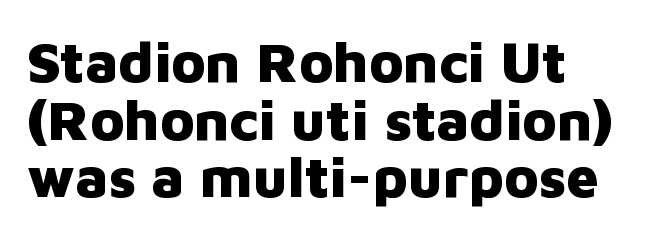
Note the varied advance widths — an 'i' is clearly narrower than an 'm'. Unlike a traditional serif, this face leaves its strokes unadorned. The rendering uses a small line-height, squeezing the rows. Plenty of ink on the page — the face is bold. Do the letters lean? They stand straight.
